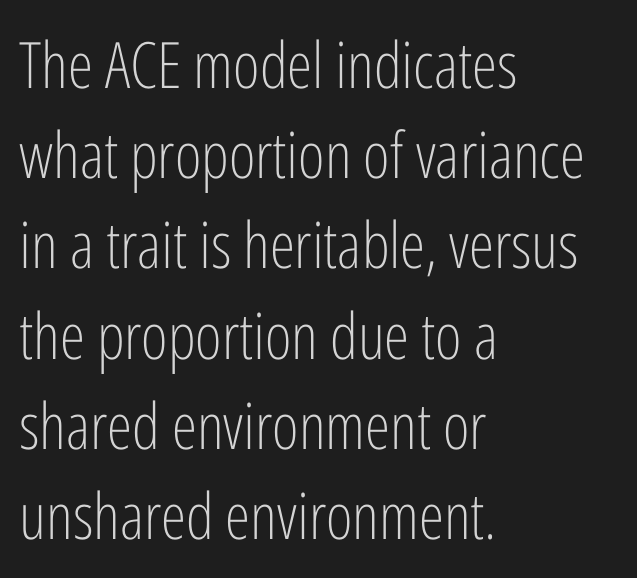
The image shows 64 px light, condensed sans-serif type, upright; set left-aligned, normal line spacing (1.41x), normal letter spacing, not underlined; low stroke contrast and a medium x-height.
